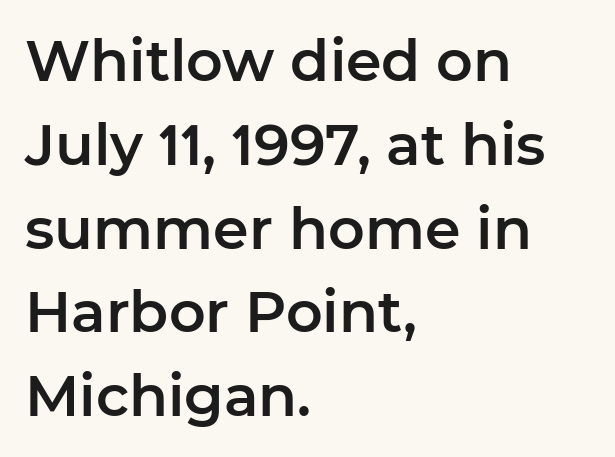
{"serif": "no", "italic": "no", "width": "normal", "stroke_contrast": "low", "x_height": "medium", "monospaced": "no", "underline": "no", "align": "left", "line_spacing": "normal", "line_spacing_ratio": 1.47, "letter_spacing": "normal", "letter_spacing_em": 0.0, "glyph_px": 57}
